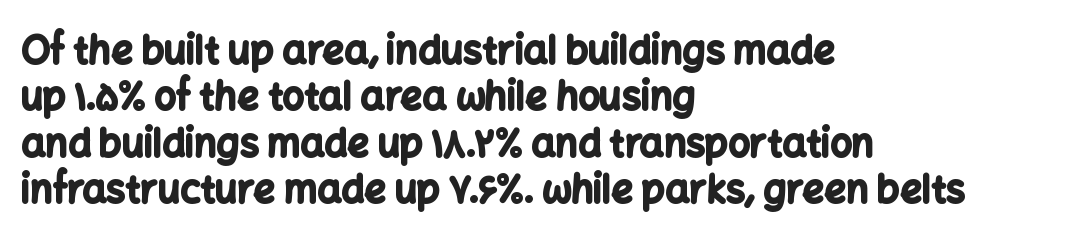
{"serif": "no", "italic": "no", "bold": "yes", "weight": "bold", "width": "normal", "stroke_contrast": "low", "x_height": "medium", "monospaced": "no", "underline": "no", "align": "left", "line_spacing_ratio": 1.22, "letter_spacing": "normal", "letter_spacing_em": 0.0, "glyph_px": 38}
